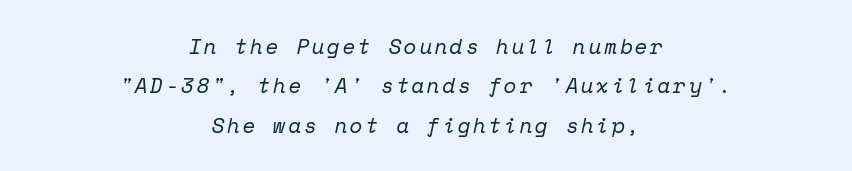
Q: Is the text bold? A: No.
Q: Is the text italic (slanted)? A: Yes, it leans right by about 12 degrees.
Q: Is the text underlined? A: No.
Q: How is the paragraph aligned? A: Centered.
